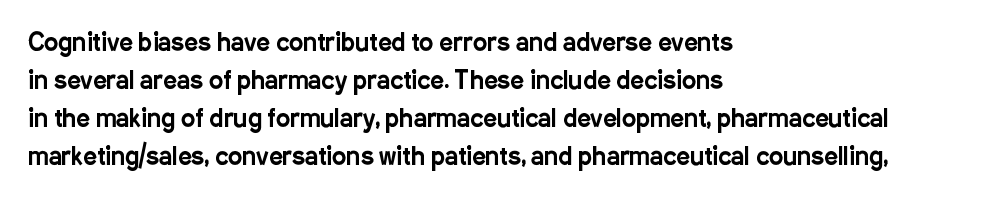
{"italic": "no", "underline": "no", "align": "left", "line_spacing": "normal", "line_spacing_ratio": 1.59, "letter_spacing": "normal", "letter_spacing_em": 0.0, "glyph_px": 24}
